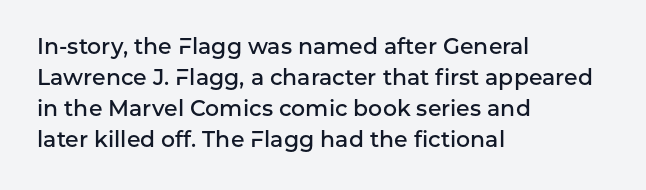
The image shows 22 px text type, upright; set left-aligned, normal line spacing (1.41x), normal letter spacing, not underlined.
